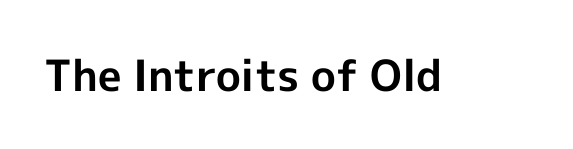
Each letter's strokes conclude bluntly, with no projecting serifs. Characters follow at the spacing the type designer built in. Has an underline been added? It has not. The typography opts for an upright posture over an oblique one. Typesetter's note: full bold, strokes at maximum text heaviness.
